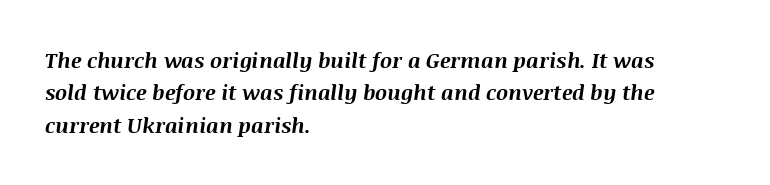
The image shows 21 px bold type, italic (leaning right); set left-aligned, normal line spacing (1.54x), normal letter spacing, not underlined.
